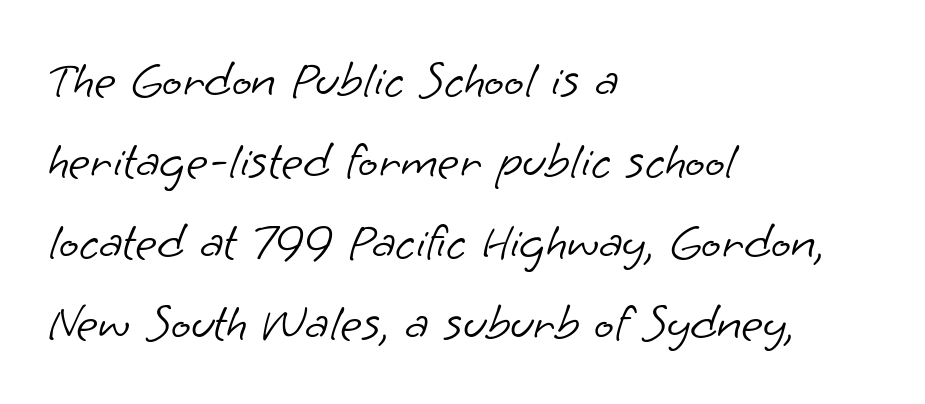
The image shows 52 px light sans-serif type; set left-aligned, normal line spacing (1.56x), normal letter spacing, not underlined; low stroke contrast and a small x-height.
